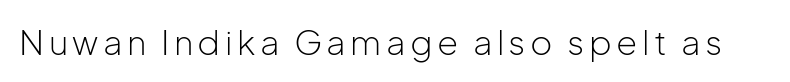
The image shows 34 px light sans-serif type, upright; set not underlined; low stroke contrast and a medium x-height.
